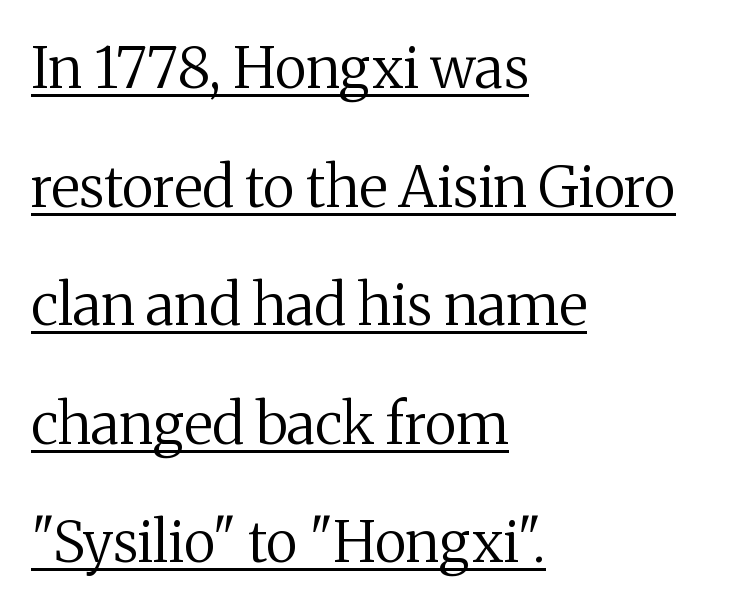
Yep, those are serifs on the letters. How are the letters spaced? Ordinarily, with no added tracking. The type sits square on the baseline with zero lean. Every word sits above its own underline. The designer dialed line spacing up above the default. Where is the straight margin? On the left.
